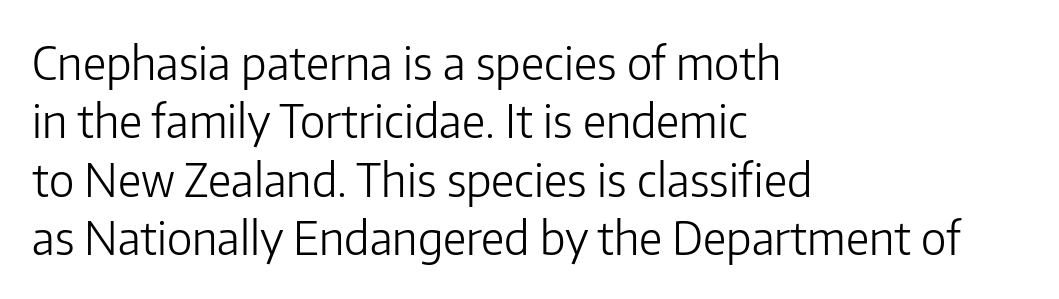
{"serif": "no", "italic": "no", "bold": "no", "weight": "light", "width": "normal", "stroke_contrast": "low", "x_height": "medium", "monospaced": "no", "underline": "no", "align": "left", "line_spacing": "normal", "line_spacing_ratio": 1.27, "letter_spacing": "normal", "letter_spacing_em": 0.0, "glyph_px": 46}
